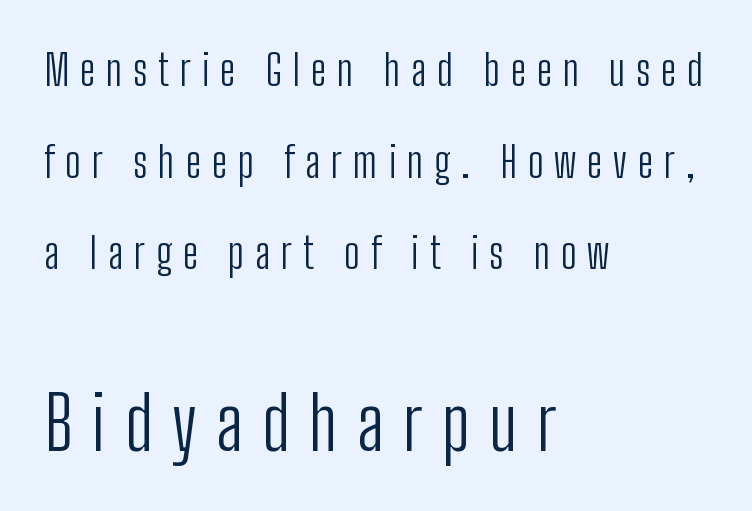
{"serif": "no", "italic": "no", "bold": "no", "weight": "light", "width": "condensed", "stroke_contrast": "low", "x_height": "medium", "monospaced": "no", "underline": "no", "align": "left", "line_spacing": "loose", "line_spacing_ratio": 2.18, "letter_spacing": "wide", "letter_spacing_em": 0.26, "larger_block": "second", "size_ratio": 1.76, "glyph_px": 74}
